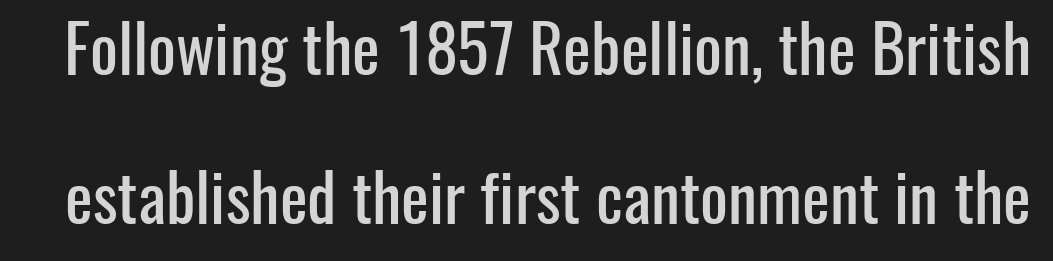
Q: Is the text italic (slanted)? A: No, it is upright.
Q: Is the typeface a serif or a sans-serif typeface? A: Sans-serif.
Q: Is the text underlined? A: No.
Q: Is the spacing between letters normal or unusually wide? A: Normal.
Q: Is the spacing between lines tight, normal or loose? A: Loose.
Q: Width (condensed, normal, or wide)? A: Condensed.
Q: Stroke contrast? A: Low.
Q: x-height? A: Medium.
Q: Monospaced? A: No.
